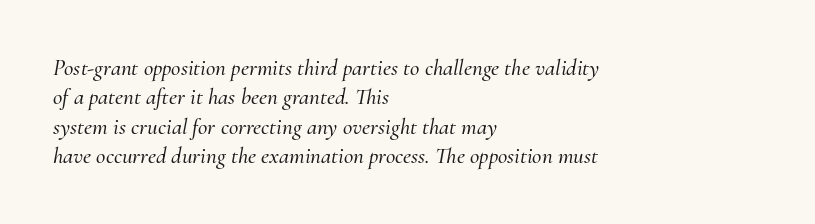
Q: Is the text italic (slanted)? A: Yes, it leans right by about 10 degrees.
Q: Is the text underlined? A: No.
Q: How is the paragraph aligned? A: Left-aligned.
Q: Is the spacing between letters normal or unusually wide? A: Normal.
Q: Is the spacing between lines tight, normal or loose? A: Normal.
